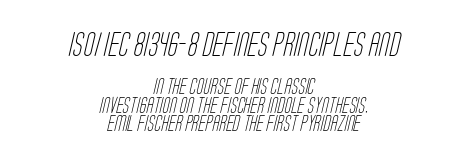
Q: Is the text bold? A: No.
Q: Is the text underlined? A: No.
Q: How is the paragraph aligned? A: Centered.
Q: Is the spacing between letters normal or unusually wide? A: Normal.
Q: Which block of text is set in a larger size, the first (top) or the second (bottom)? A: The first (top) one.
